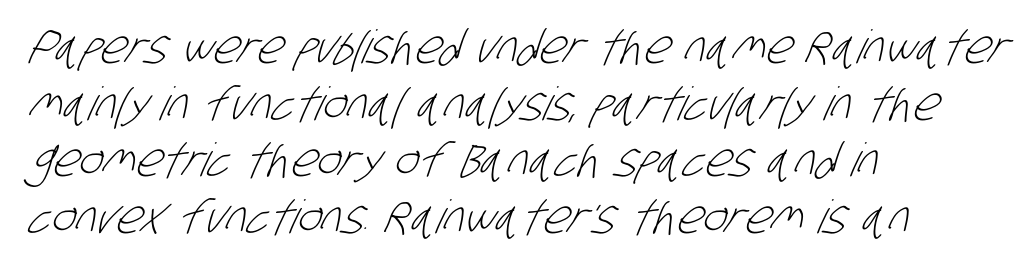
Is this a sans? Yes — the strokes have no serifs. Caption: multi-line text, flush left, ragged right. No word sits above an underline. Each stroke keeps to a modest, everyday thickness or less. Short note: letters normally spaced. These lines are rendered in a variable-pitch font.
